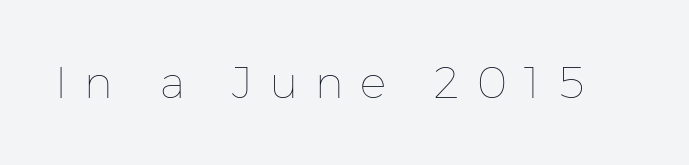
The weight would be labelled regular, book, light, or lighter still. Characters follow at a spacing far wider than the type designer built in. This is roman type, the default non-slanted kind. Character widths vary here, with narrow letters taking less room than wide ones. Clear beneath every line of the passage.
